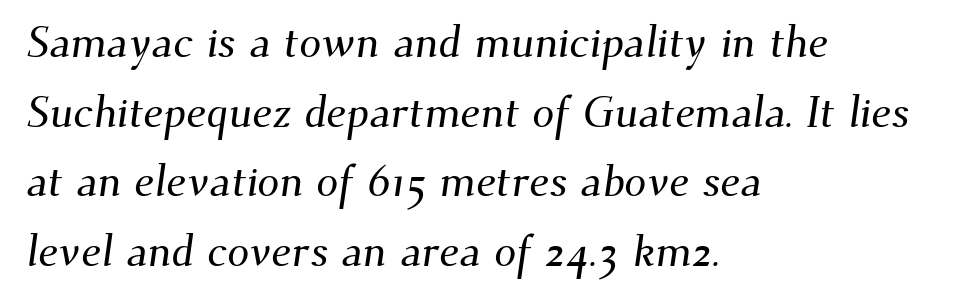
The image shows 44 px serif type; set left-aligned, normal line spacing (1.58x), normal letter spacing, not underlined; medium stroke contrast and a small x-height.
